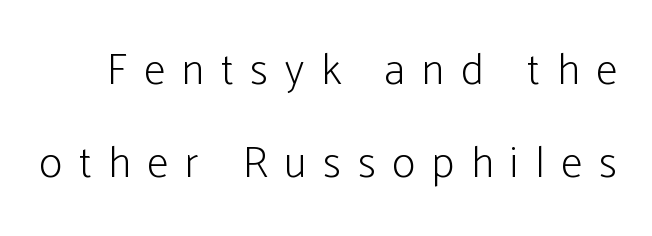
{"serif": "no", "italic": "no", "bold": "no", "weight": "light", "width": "condensed", "stroke_contrast": "low", "x_height": "medium", "monospaced": "no", "underline": "no", "line_spacing": "loose", "line_spacing_ratio": 2.11, "letter_spacing": "wide", "letter_spacing_em": 0.38, "glyph_px": 44}
